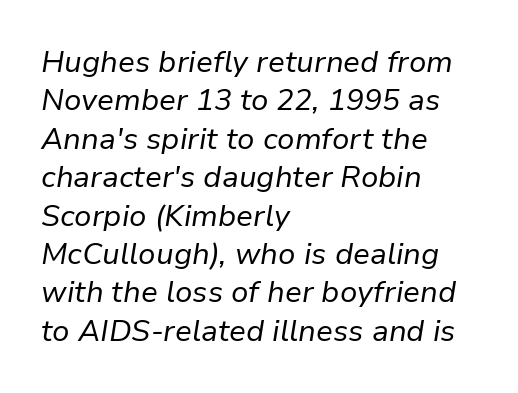
The image shows 30 px regular-weight type, italic (leaning right); set left-aligned, normal line spacing (1.28x), normal letter spacing, not underlined; low stroke contrast and a medium x-height.
